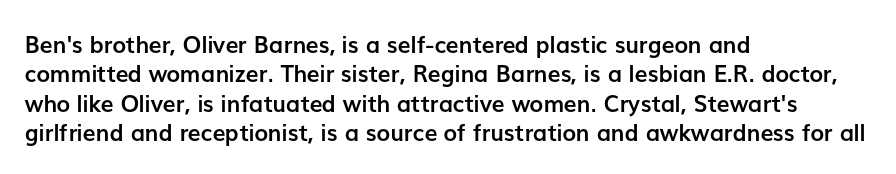
The image shows 23 px bold type, upright; set left-aligned, normal line spacing (1.28x), normal letter spacing, not underlined.
